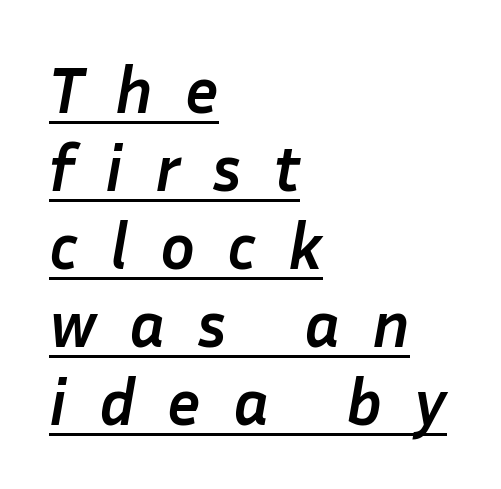
The image shows 65 px semibold type, italic (leaning right); set left-aligned, line spacing 1.2x, unusually wide letter spacing (+0.49 em), underlined; low stroke contrast and a medium x-height.
